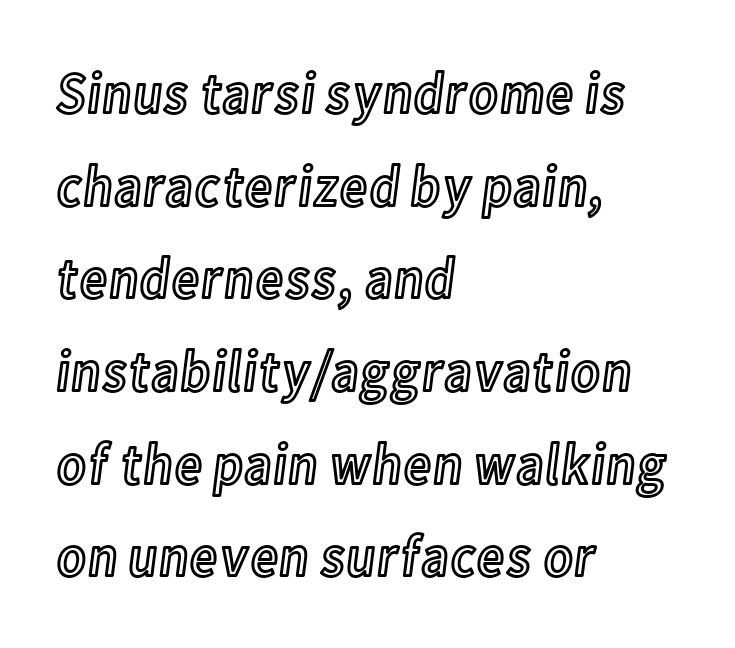
{"width": "condensed", "x_height": "medium", "monospaced": "no", "underline": "no", "align": "left", "line_spacing": "normal", "line_spacing_ratio": 1.57, "letter_spacing": "normal", "letter_spacing_em": 0.0, "glyph_px": 59}
